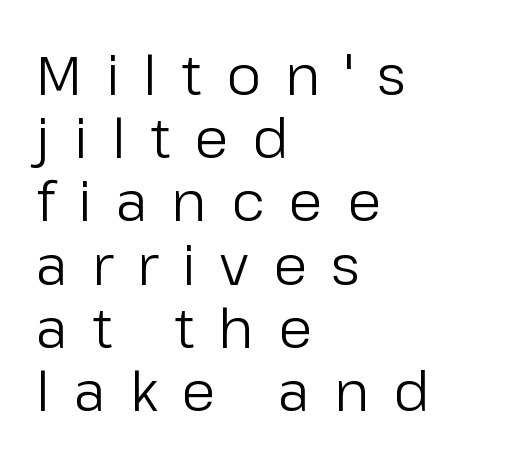
Leading: reduced. Grotesque or geometric, the face here clearly has no serifs. Weight: regular or lighter. This sample uses an upright cut, with every glyph sitting square on the baseline. Short and long lines alike share a common starting point at left.
